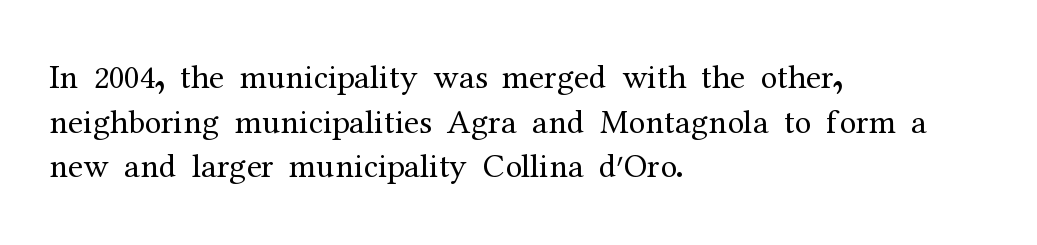
Q: Is the text bold? A: No.
Q: Is the text italic (slanted)? A: No, it is upright.
Q: Is the typeface a serif or a sans-serif typeface? A: Serif.
Q: Is the text underlined? A: No.
Q: How is the paragraph aligned? A: Left-aligned.
Q: Is the spacing between letters normal or unusually wide? A: Normal.
Q: Is the spacing between lines tight, normal or loose? A: Normal.
Q: Width (condensed, normal, or wide)? A: Normal.
Q: Stroke contrast? A: Medium.
Q: x-height? A: Medium.
Q: Monospaced? A: No.
